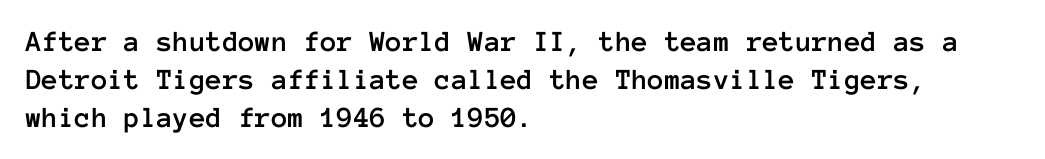
{"italic": "no", "width": "normal", "stroke_contrast": "low", "x_height": "medium", "monospaced": "yes", "underline": "no", "align": "left", "line_spacing": "normal", "line_spacing_ratio": 1.26, "letter_spacing": "normal", "letter_spacing_em": 0.0, "glyph_px": 30}
